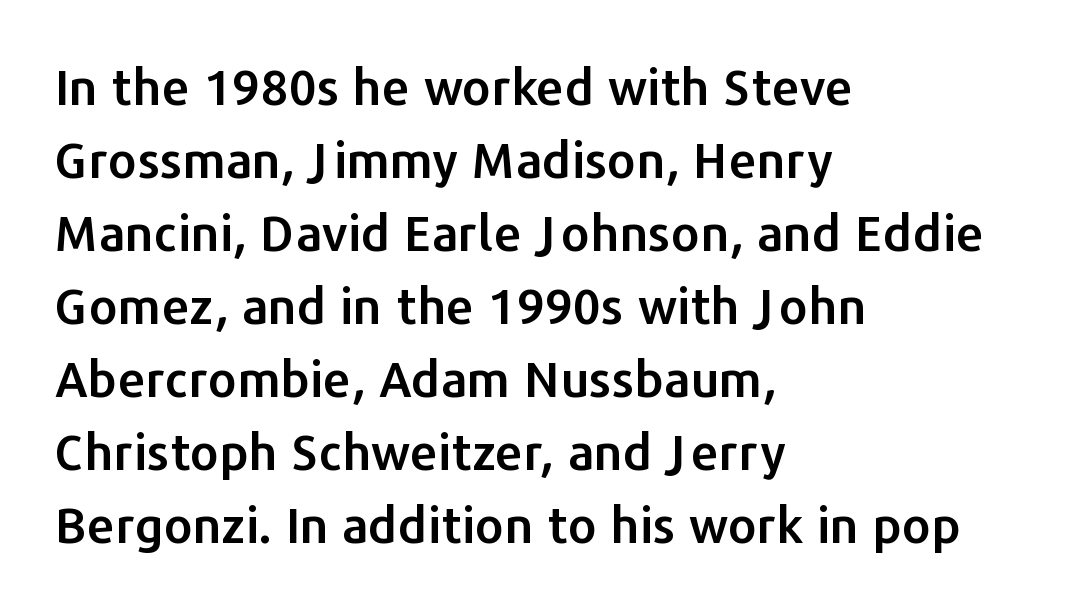
Q: Is the text italic (slanted)? A: No, it is upright.
Q: Is the typeface a serif or a sans-serif typeface? A: Sans-serif.
Q: Is the text underlined? A: No.
Q: How is the paragraph aligned? A: Left-aligned.
Q: Is the spacing between letters normal or unusually wide? A: Normal.
Q: Is the spacing between lines tight, normal or loose? A: Normal.
Q: Width (condensed, normal, or wide)? A: Normal.
Q: Stroke contrast? A: Low.
Q: x-height? A: Medium.
Q: Monospaced? A: No.
